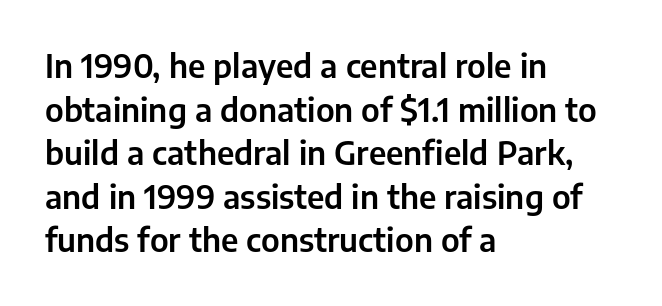
{"serif": "no", "italic": "no", "width": "normal", "stroke_contrast": "low", "x_height": "medium", "monospaced": "no", "underline": "no", "align": "left", "line_spacing": "normal", "line_spacing_ratio": 1.36, "letter_spacing": "normal", "letter_spacing_em": 0.0, "glyph_px": 32}
